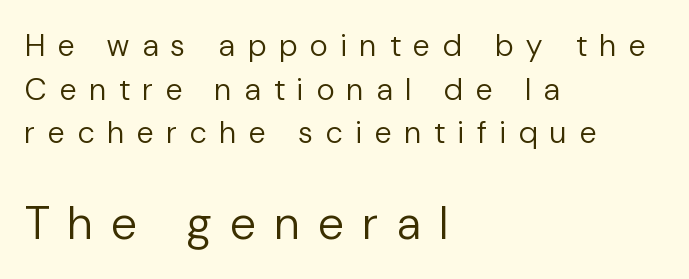
The passage shown is not bold in any degree. What stands out about the letter spacing? Its width — letters are far apart. Every character sits straight up, as roman type does. This sample has the flowing, uneven cadence of proportional lettering.
